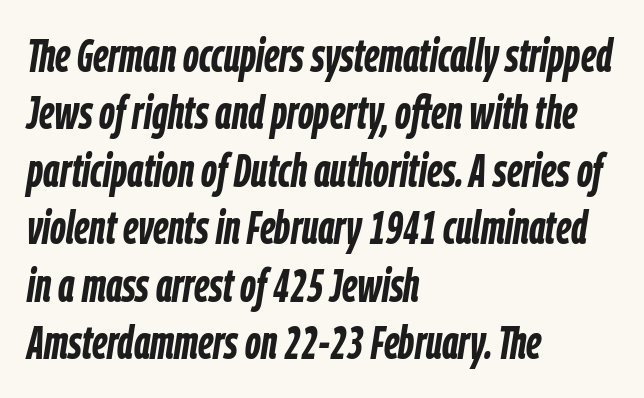
{"italic": "yes", "lean": "right", "slant_degrees": 9, "bold": "yes", "weight": "semibold", "width": "condensed", "stroke_contrast": "low", "x_height": "medium", "monospaced": "no", "underline": "no", "align": "left", "line_spacing": "normal", "line_spacing_ratio": 1.25, "letter_spacing": "normal", "letter_spacing_em": 0.0, "glyph_px": 46}
